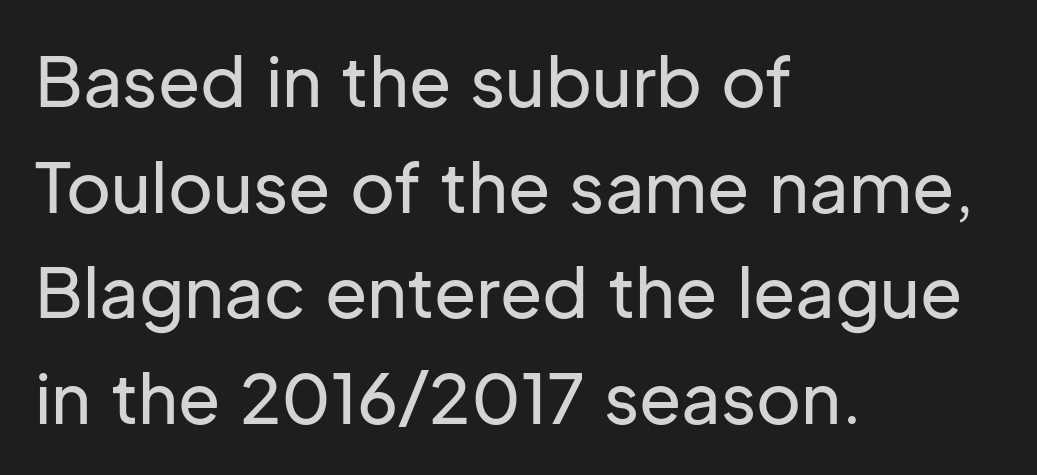
The image shows 69 px sans-serif type, upright; set left-aligned, normal line spacing (1.53x), normal letter spacing, not underlined; low stroke contrast and a medium x-height.
